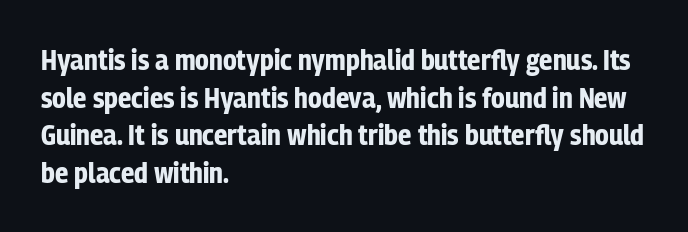
{"serif": "no", "italic": "no", "bold": "yes", "weight": "bold", "width": "condensed", "stroke_contrast": "low", "x_height": "medium", "monospaced": "no", "underline": "no", "align": "left", "line_spacing": "normal", "line_spacing_ratio": 1.3, "letter_spacing": "normal", "letter_spacing_em": 0.0, "glyph_px": 29}
